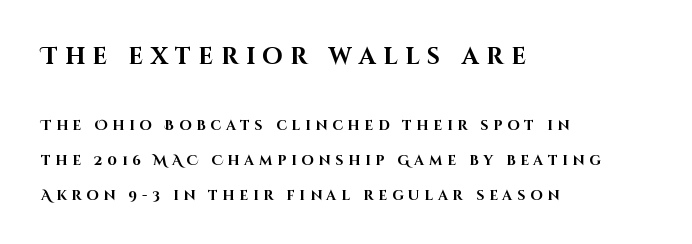
The image shows 23 px bold type, upright; set left-aligned, loose line spacing (2.48x), unusually wide letter spacing (+0.34 em), not underlined; the first (top) block is 1.64x larger.
